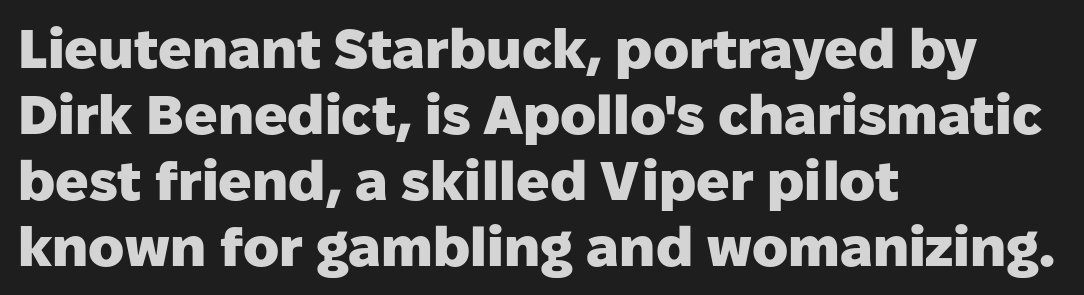
{"serif": "no", "italic": "no", "bold": "yes", "weight": "heavy", "width": "normal", "stroke_contrast": "low", "x_height": "medium", "monospaced": "no", "underline": "no", "align": "left", "line_spacing_ratio": 1.2, "letter_spacing": "normal", "letter_spacing_em": 0.0, "glyph_px": 55}
